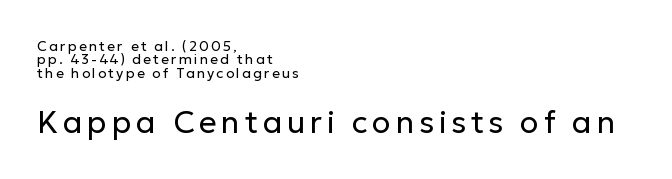
The image shows 31 px regular-weight sans-serif type, upright; set left-aligned, tight line spacing (0.95x), not underlined; the second (bottom) block is 2.21x larger; low stroke contrast and a medium x-height.
